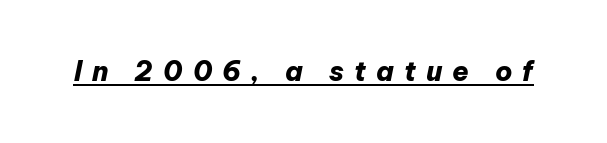
Q: Is the text bold? A: Yes.
Q: Is the text italic (slanted)? A: Yes, it leans right by about 12 degrees.
Q: Is the text underlined? A: Yes.
Q: Is the spacing between letters normal or unusually wide? A: Unusually wide.
